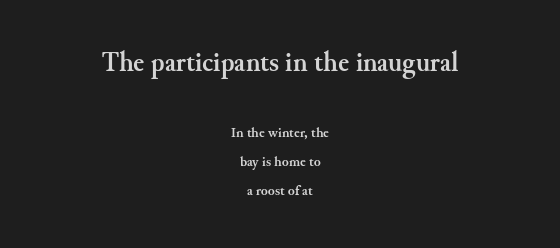
The image shows 27 px bold type, upright; set centered, loose line spacing (2.06x), normal letter spacing, not underlined; the first (top) block is 1.93x larger.
